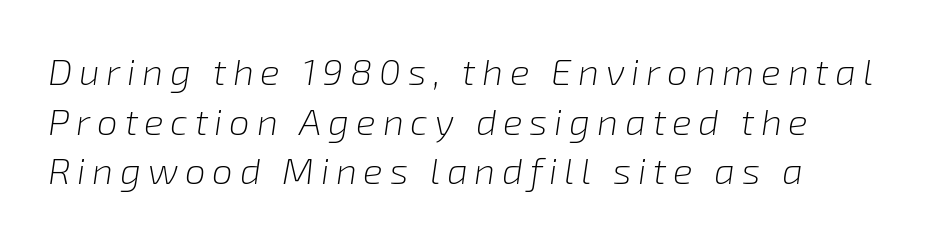
The paragraph has a hard left edge and a soft right edge. Honestly, the row spacing looks completely unremarkable. The zone under the glyphs is completely vacant. An italicized treatment has been applied to the whole sample.
